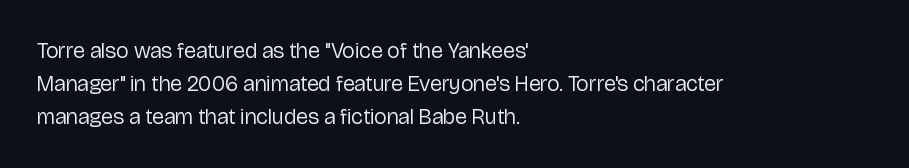
Q: Is the text bold? A: No.
Q: Is the text italic (slanted)? A: No, it is upright.
Q: Is the text underlined? A: No.
Q: How is the paragraph aligned? A: Left-aligned.
Q: Is the spacing between letters normal or unusually wide? A: Normal.
Q: Is the spacing between lines tight, normal or loose? A: Normal.
